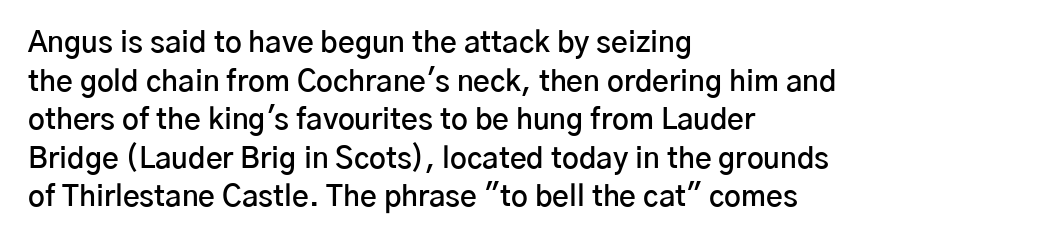
Q: Is the text bold? A: Semi-bold.
Q: Is the text italic (slanted)? A: No, it is upright.
Q: Is the typeface a serif or a sans-serif typeface? A: Sans-serif.
Q: Is the text underlined? A: No.
Q: How is the paragraph aligned? A: Left-aligned.
Q: Is the spacing between letters normal or unusually wide? A: Normal.
Q: Is the spacing between lines tight, normal or loose? A: Normal.
Q: Width (condensed, normal, or wide)? A: Normal.
Q: Stroke contrast? A: Low.
Q: x-height? A: Medium.
Q: Monospaced? A: No.
